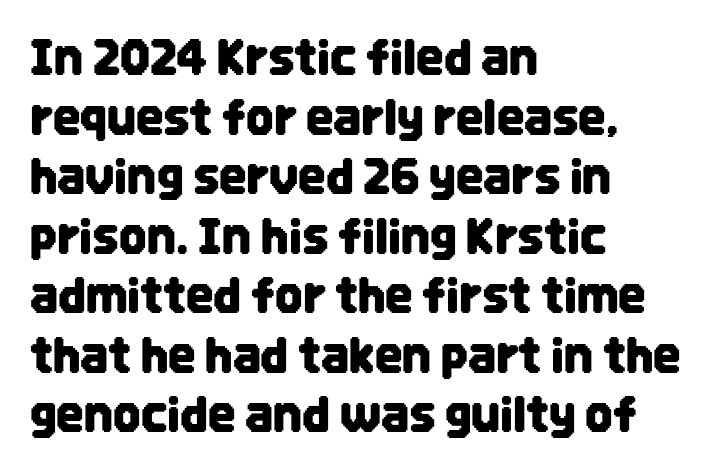
The axis of the letterforms is exactly vertical. Any mark beneath the type? The region is blank. Varying glyph widths throughout — classic text-font behaviour. Here the glyphs are tracked normally, forming tight word shapes. This rendering uses left alignment, leaving the right contour irregular. To sum up the face: it is a sans, with no serifs.
